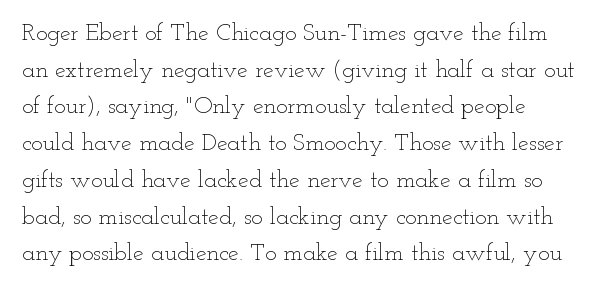
The image shows 24 px text type, upright; set normal line spacing (1.53x), normal letter spacing, not underlined.
